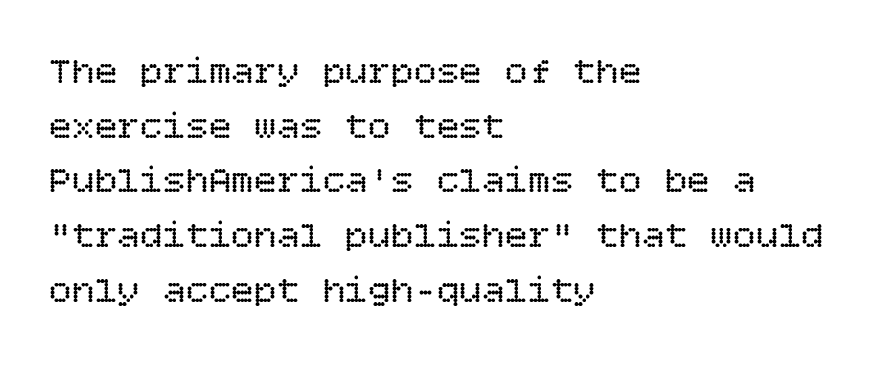
Q: Is the text bold? A: No.
Q: Is the text italic (slanted)? A: No, it is upright.
Q: Is the text underlined? A: No.
Q: How is the paragraph aligned? A: Left-aligned.
Q: Is the spacing between letters normal or unusually wide? A: Normal.
Q: Is the spacing between lines tight, normal or loose? A: Normal.
Q: Width (condensed, normal, or wide)? A: Normal.
Q: Stroke contrast? A: Low.
Q: x-height? A: Large.
